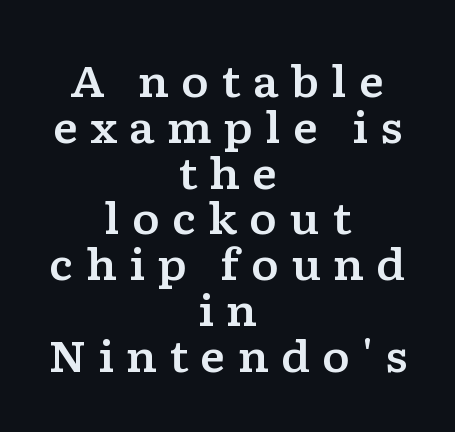
{"serif": "yes", "italic": "no", "width": "wide", "stroke_contrast": "low", "x_height": "medium", "monospaced": "no", "underline": "no", "align": "center", "line_spacing": "tight", "line_spacing_ratio": 1.09, "letter_spacing": "wide", "letter_spacing_em": 0.28, "glyph_px": 42}
